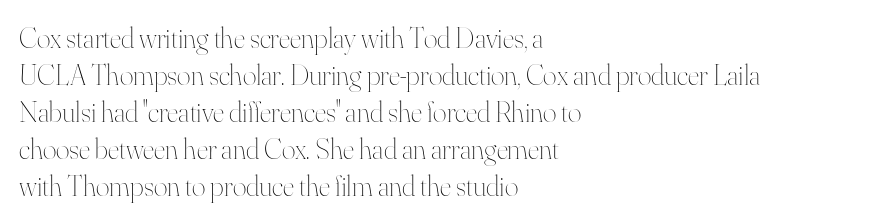
Do the characters align in a grid? No, the font is proportional. The glyphs are unaccompanied by any horizontal stroke below them. Nothing unusual about the tracking: characters are spaced as the font intends. One glance says typical: line gaps are just what's usual. Caption: face not bold, strokes unweighted. Notice how the stems are strictly vertical — no italics here.
